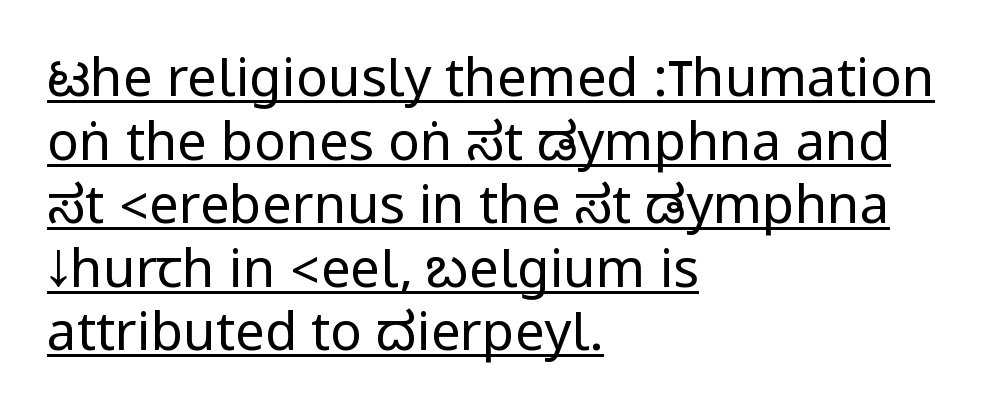
The image shows 53 px regular-weight, condensed sans-serif type, upright; set left-aligned, line spacing 1.2x, normal letter spacing, underlined; low stroke contrast.
